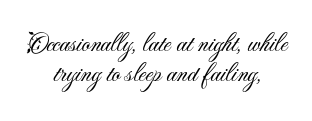
These lines keep a tight, regular rhythm from letter to letter. Anything drawn beneath the words? Only blank space. Is this a heavy cut? Hardly; it is regular or lighter. Centered paragraph, ragged on both sides.
